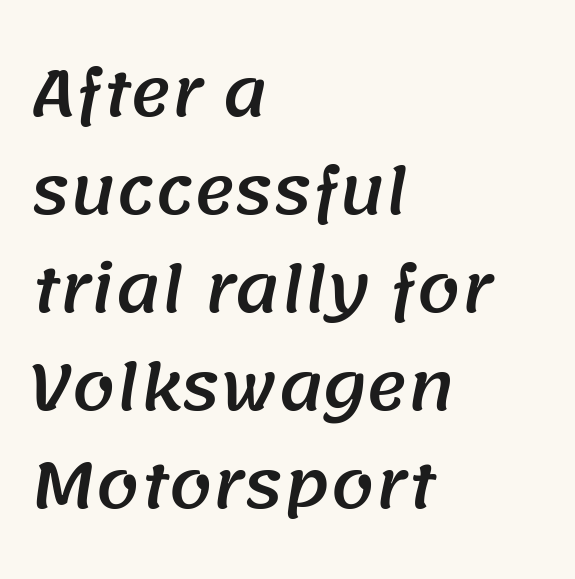
The image shows 62 px sans-serif type; set left-aligned, normal line spacing (1.58x), normal letter spacing, not underlined; medium stroke contrast and a large x-height.
